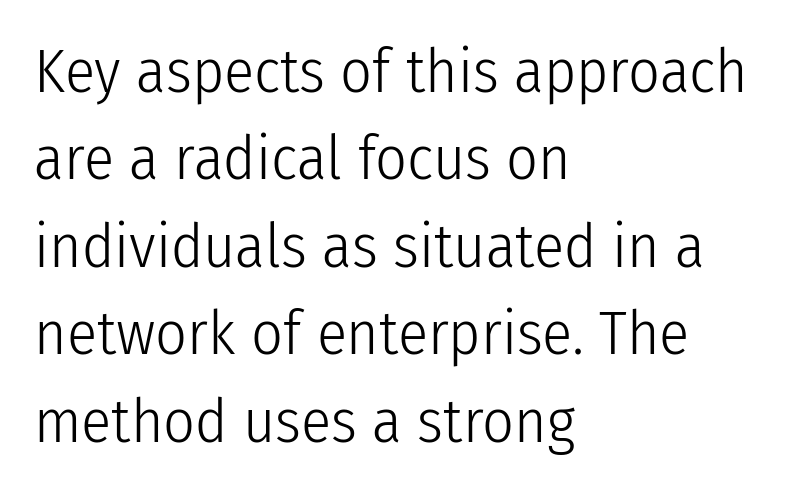
Spacing between characters is what you'd get straight out of the box. Looks like regular typesetting: each glyph gets only the width it needs. Beneath every word, the page is bare. Stroke thickness stays within the range of a standard reading face or lighter. Quick note: not italic, upright. The passage shown stacks its lines at a standard gap.
